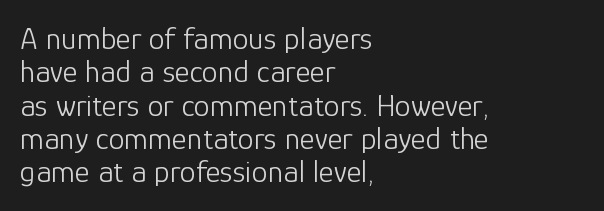
Default kerning and tracking; the words read as compact shapes. Here the designer chose a conventional face with non-uniform glyph widths. Weight: not bold — regular or lighter. This is sans-serif lettering, the kind often seen on screens and signage. These lines huddle together more closely than default settings would place them.
